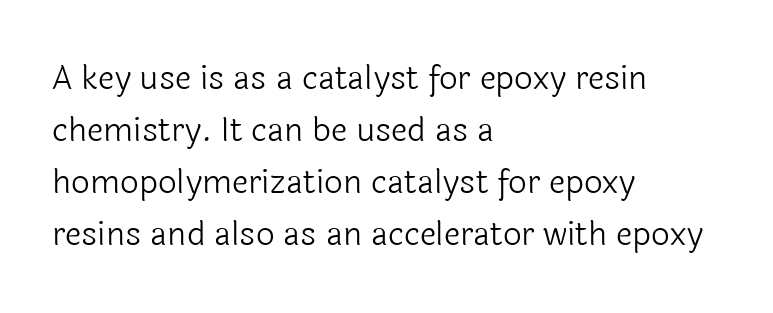
The face used here is proportionally spaced, like ordinary book or web type. Observe the ordinary spacing: letters are neighbours, not strangers. Italic? Not at all — the glyphs are vertical. Counters stay open thanks to moderate or lighter strokes. One-word summary of the alignment: left. Grotesque or geometric, the face here clearly has no serifs.
